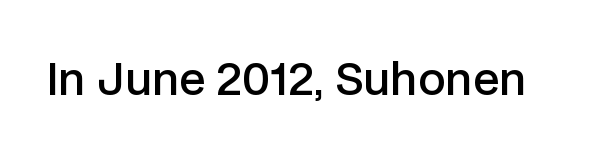
{"serif": "no", "italic": "no", "bold": "semi", "weight": "semibold", "width": "normal", "stroke_contrast": "low", "x_height": "medium", "monospaced": "no", "underline": "no", "letter_spacing": "normal", "letter_spacing_em": 0.0, "glyph_px": 44}
